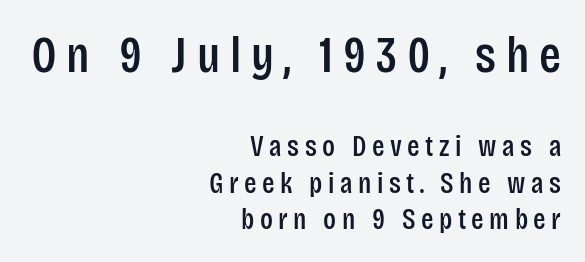
The type family on display is of the sans-serif kind. Baseline-to-baseline distance is the conventional proportion of letter height. Has an underline been added? It has not. Proportional: the letters do not fall into vertical columns.
